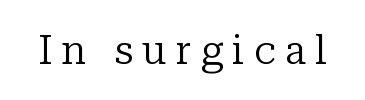
Note: serifs present on the glyphs. These lines are rendered in a variable-pitch font. The font is comparable to plain body text, perhaps lighter. Display-style spreading of the glyphs; the letterfit is very open.
